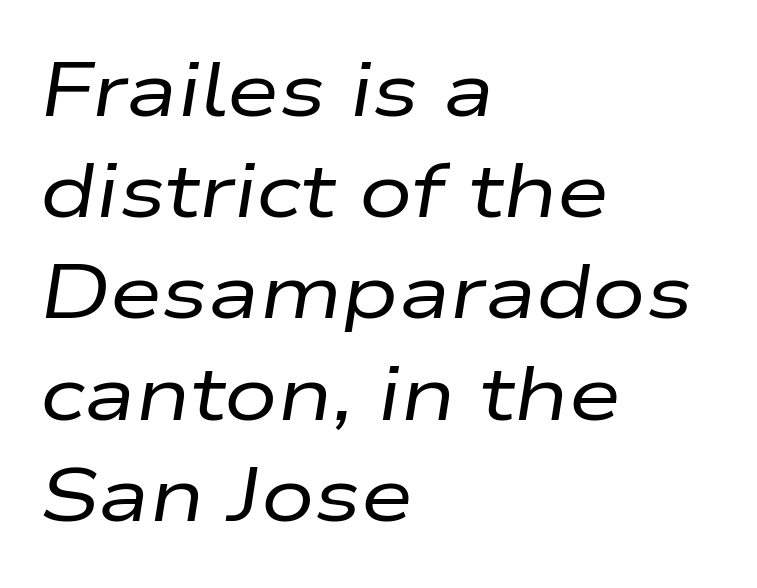
The image shows 75 px regular-weight, wide type, italic (leaning right); set left-aligned, normal line spacing (1.35x), normal letter spacing, not underlined; low stroke contrast and a medium x-height.
